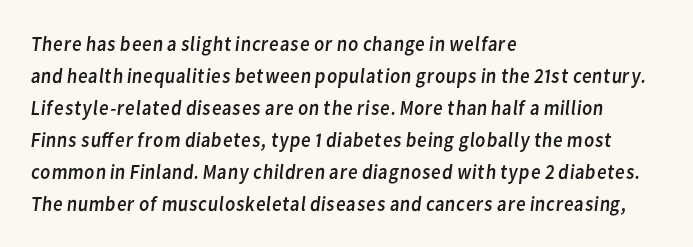
Counters stay open thanks to moderate or lighter strokes. Line spacing here is normal. Letters rest on an invisible, unmarked baseline. Tracking value appears to be zero — textbook default spacing. These lines are set flush left with a ragged right edge.
